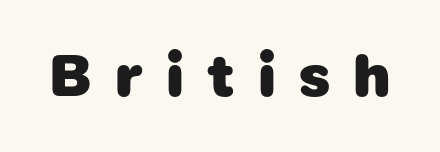
Q: Is the text bold? A: Yes.
Q: Is the typeface a serif or a sans-serif typeface? A: Sans-serif.
Q: Is the text underlined? A: No.
Q: Is the spacing between letters normal or unusually wide? A: Unusually wide.
Q: Width (condensed, normal, or wide)? A: Normal.
Q: Stroke contrast? A: Low.
Q: x-height? A: Medium.
Q: Monospaced? A: No.
